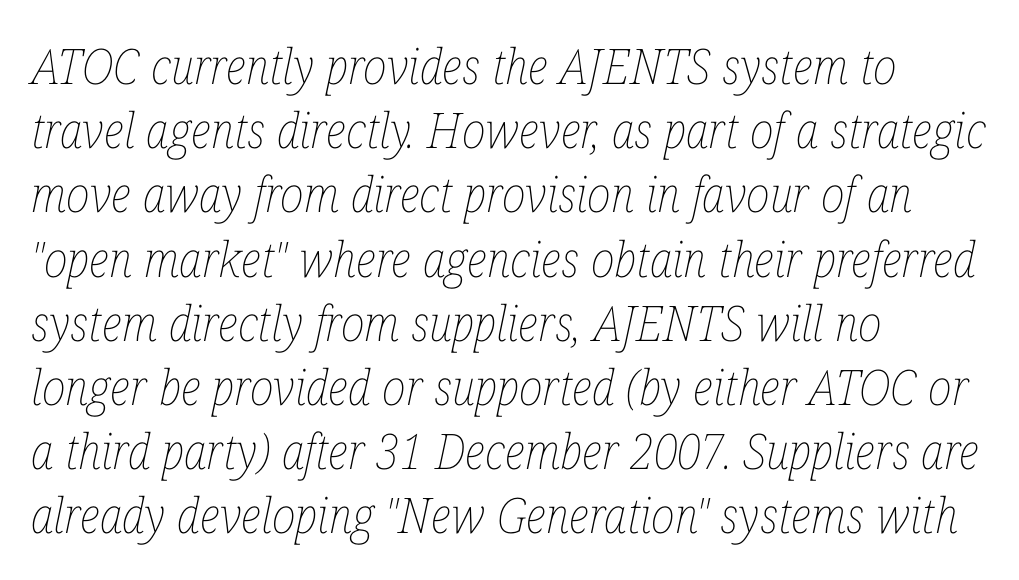
Think of a printed novel: that variable character pitch is what you see here. Decoration check: the copy has no underline. Each new line begins a customary step beneath the previous one. The cut favours lightness, reaching ordinary text weight at its darkest. Students, note that the glyphs here touch the page at normal intervals. Visually the block forms a straight wall on the left and a jagged coastline on the right.
